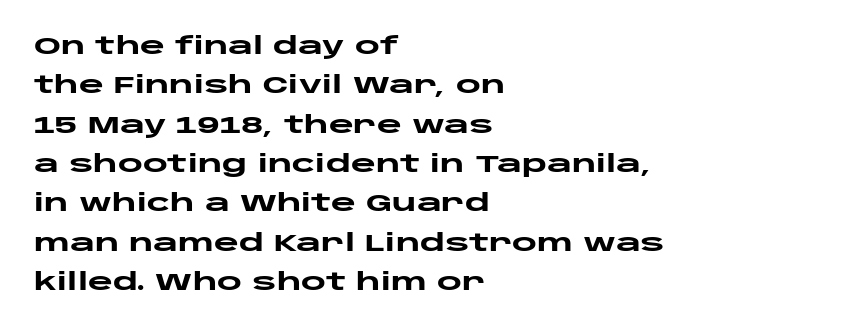
Honestly, there is no underline to notice here at all. Leading matches the norm, producing a regular column. These lines were composed using upright roman letters. Where is the straight margin? On the left.
